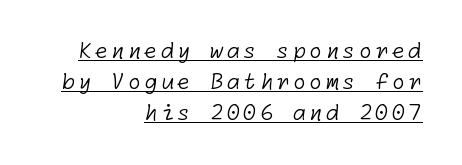
The image shows 22 px text type; set right-aligned, normal line spacing (1.4x), underlined.
